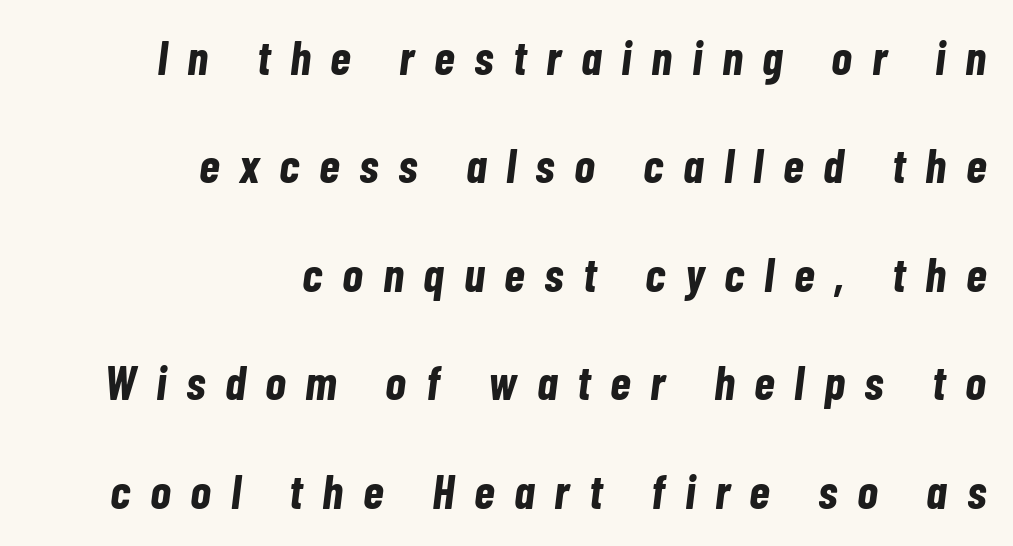
Q: Is the text bold? A: Yes.
Q: Is the text italic (slanted)? A: Yes, it leans right by about 7 degrees.
Q: Is the text underlined? A: No.
Q: How is the paragraph aligned? A: Right-aligned.
Q: Is the spacing between letters normal or unusually wide? A: Unusually wide.
Q: Is the spacing between lines tight, normal or loose? A: Loose.
Q: Width (condensed, normal, or wide)? A: Condensed.
Q: Stroke contrast? A: Low.
Q: x-height? A: Medium.
Q: Monospaced? A: No.
